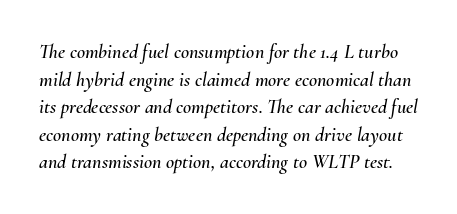
Q: Is the text italic (slanted)? A: Yes, it leans right by about 10 degrees.
Q: Is the text underlined? A: No.
Q: Is the spacing between letters normal or unusually wide? A: Normal.
Q: Is the spacing between lines tight, normal or loose? A: Normal.
